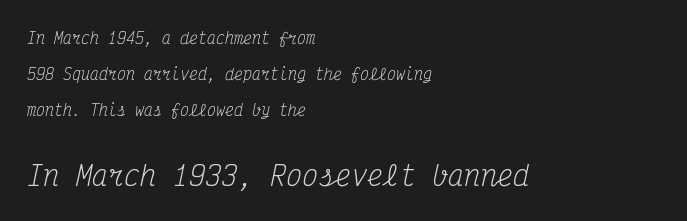
Q: Is the text bold? A: No.
Q: Is the text italic (slanted)? A: Yes, it leans right by about 12 degrees.
Q: Is the text underlined? A: No.
Q: How is the paragraph aligned? A: Left-aligned.
Q: Is the spacing between letters normal or unusually wide? A: Normal.
Q: Is the spacing between lines tight, normal or loose? A: Loose.
Q: Which block of text is set in a larger size, the first (top) or the second (bottom)? A: The second (bottom) one.
